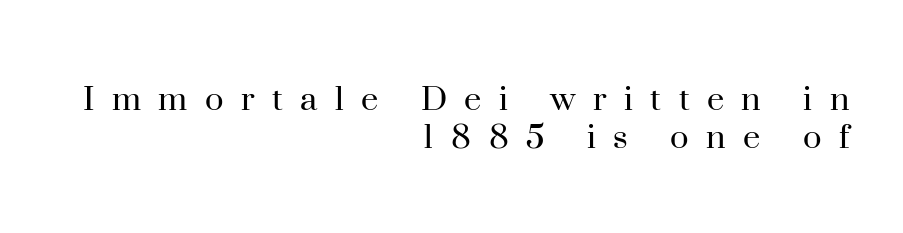
Q: Is the text bold? A: No.
Q: Is the text italic (slanted)? A: No, it is upright.
Q: Is the typeface a serif or a sans-serif typeface? A: Serif.
Q: Is the text underlined? A: No.
Q: How is the paragraph aligned? A: Right-aligned.
Q: Is the spacing between letters normal or unusually wide? A: Unusually wide.
Q: Is the spacing between lines tight, normal or loose? A: Tight.
Q: Width (condensed, normal, or wide)? A: Normal.
Q: Stroke contrast? A: High.
Q: x-height? A: Small.
Q: Monospaced? A: No.
